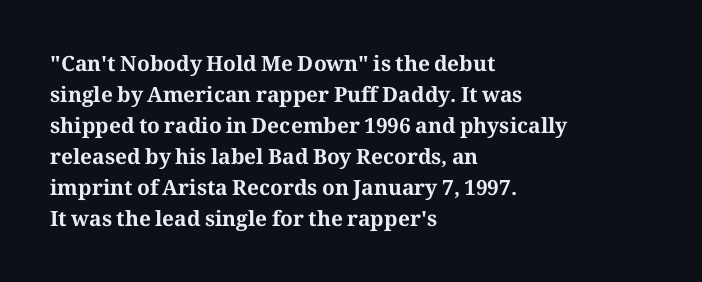
{"italic": "no", "bold": "yes", "underline": "no", "align": "left", "line_spacing": "normal", "line_spacing_ratio": 1.48, "letter_spacing": "normal", "letter_spacing_em": 0.0, "glyph_px": 21}
